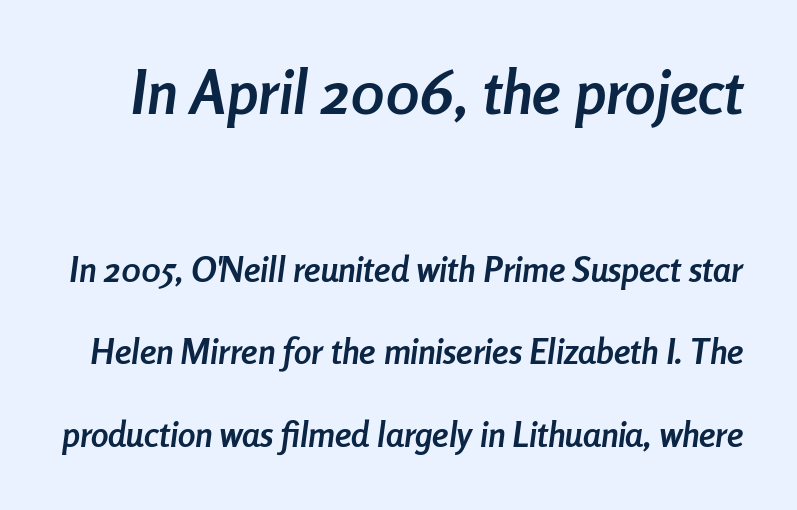
{"italic": "yes", "lean": "right", "slant_degrees": 8, "bold": "yes", "weight": "semibold", "width": "condensed", "stroke_contrast": "low", "x_height": "medium", "monospaced": "no", "underline": "no", "line_spacing": "loose", "line_spacing_ratio": 2.36, "letter_spacing": "normal", "letter_spacing_em": 0.0, "larger_block": "first", "size_ratio": 1.74, "glyph_px": 61}
